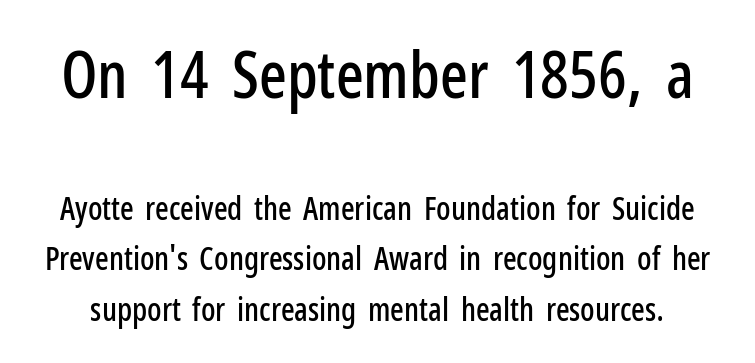
Standard letterfit; no display-style spreading of the glyphs. The characters display no serif detailing; their extremities are plain. Two sizes are in play, and the larger belongs to the first block. The rendering uses a moderate line-height, typical for paragraphs. Bare-footed words on every line. Designer's note — italics off, roman on.
